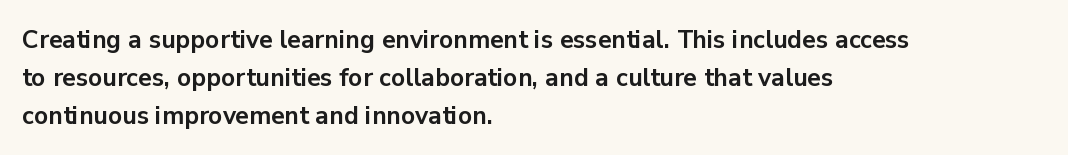
The image shows 25 px bold type, upright; set left-aligned, normal line spacing (1.52x), normal letter spacing, not underlined.
